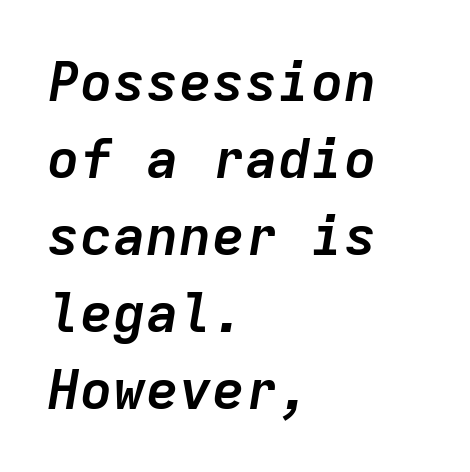
{"italic": "yes", "lean": "right", "slant_degrees": 9, "bold": "yes", "weight": "semibold", "width": "normal", "stroke_contrast": "low", "x_height": "medium", "monospaced": "yes", "underline": "no", "align": "left", "line_spacing": "normal", "line_spacing_ratio": 1.4, "letter_spacing": "normal", "letter_spacing_em": 0.0, "glyph_px": 55}
